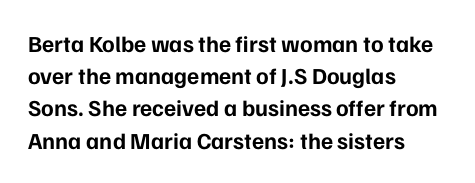
{"italic": "no", "bold": "yes", "underline": "no", "align": "left", "line_spacing": "normal", "line_spacing_ratio": 1.4, "letter_spacing": "normal", "letter_spacing_em": 0.0, "glyph_px": 23}
